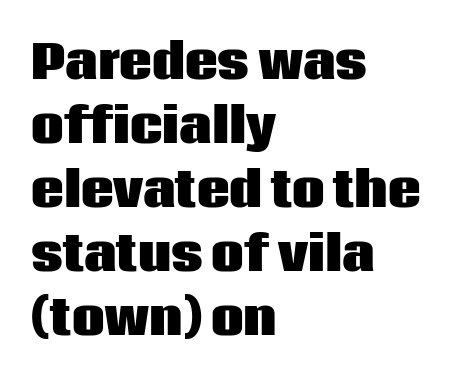
Q: Is the text bold? A: Yes.
Q: Is the text italic (slanted)? A: No, it is upright.
Q: Is the typeface a serif or a sans-serif typeface? A: Sans-serif.
Q: Is the text underlined? A: No.
Q: How is the paragraph aligned? A: Left-aligned.
Q: Is the spacing between letters normal or unusually wide? A: Normal.
Q: Is the spacing between lines tight, normal or loose? A: Normal.
Q: Width (condensed, normal, or wide)? A: Normal.
Q: Stroke contrast? A: Low.
Q: x-height? A: Large.
Q: Monospaced? A: No.
